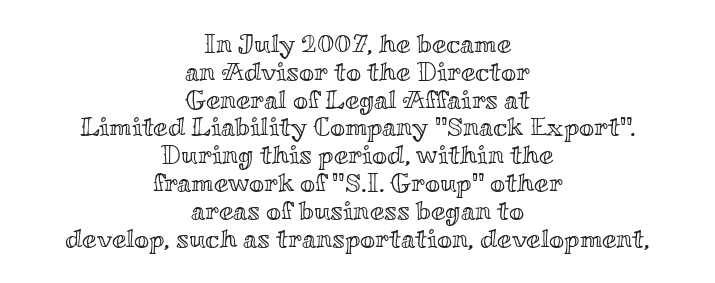
Notice how the stems are strictly vertical — no italics here. The space between consecutive lines is stingy. Between one letter and the next there's only the usual sliver of space. These lines are centered, leaving both edges ragged.
